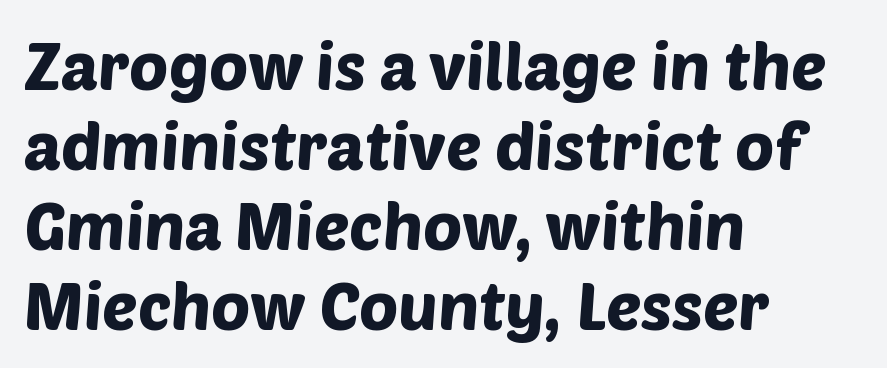
The image shows 66 px sans-serif type; set left-aligned, line spacing 1.21x, normal letter spacing, not underlined; low stroke contrast and a large x-height.
